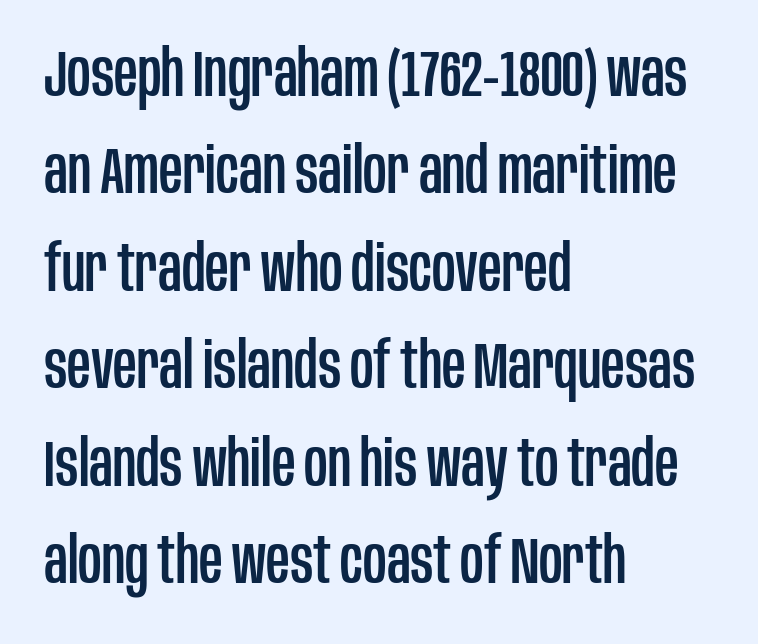
{"serif": "no", "italic": "no", "width": "condensed", "stroke_contrast": "low", "x_height": "large", "monospaced": "no", "underline": "no", "align": "left", "line_spacing": "normal", "line_spacing_ratio": 1.5, "letter_spacing": "normal", "letter_spacing_em": 0.0, "glyph_px": 65}
